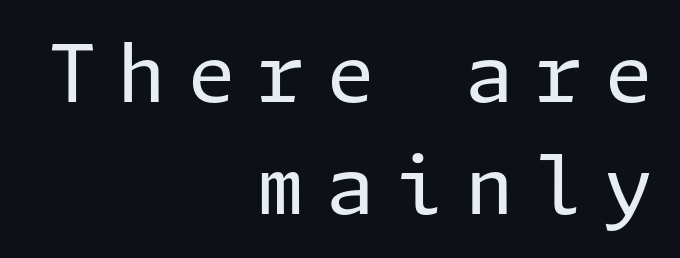
{"serif": "no", "italic": "no", "bold": "no", "weight": "regular", "width": "normal", "stroke_contrast": "low", "x_height": "medium", "underline": "no", "align": "right", "line_spacing": "normal", "line_spacing_ratio": 1.42, "letter_spacing": "wide", "letter_spacing_em": 0.26, "glyph_px": 79}
